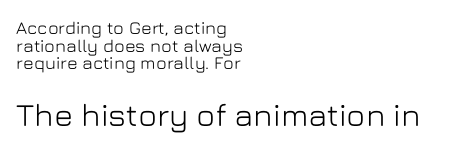
{"serif": "no", "italic": "no", "width": "normal", "stroke_contrast": "low", "x_height": "medium", "monospaced": "no", "underline": "no", "align": "left", "line_spacing": "tight", "line_spacing_ratio": 0.98, "letter_spacing": "normal", "letter_spacing_em": 0.0, "larger_block": "second", "size_ratio": 1.78, "glyph_px": 32}
